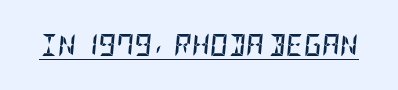
{"italic": "yes", "lean": "right", "slant_degrees": 5, "bold": "yes", "underline": "yes", "letter_spacing": "normal", "letter_spacing_em": 0.0, "glyph_px": 22}
